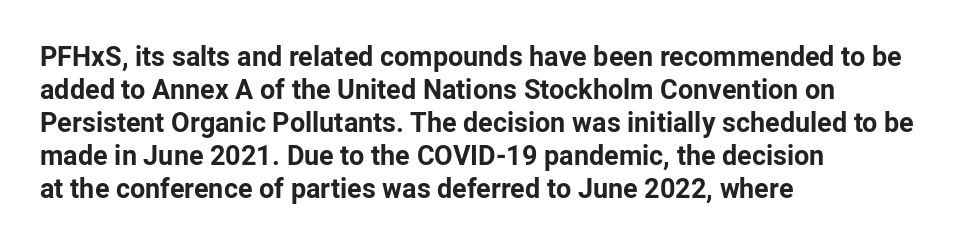
Words float on clear page, feet unadorned. Does the lettering tilt? It doesn't — this is upright. Visually the block forms a straight wall on the left and a jagged coastline on the right. These words are printed bold, with thick strokes throughout. Characters follow at the spacing the type designer built in.
